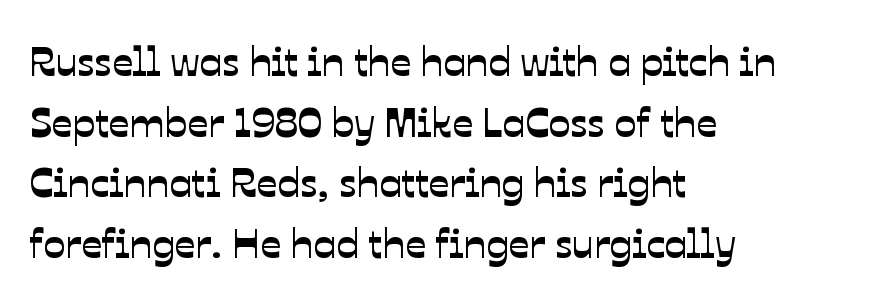
The image shows 41 px sans-serif type; set left-aligned, normal line spacing (1.48x), normal letter spacing, not underlined; low stroke contrast and a medium x-height.
